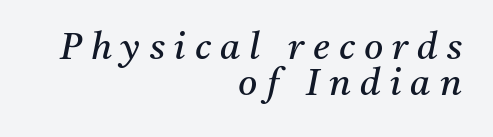
Summary of weight: not heavy and not bold. How would I describe the line gaps? Narrow and economical. The rendering uses natural spacing where letterforms have individual widths. The passage shown leans; its letterforms are oblique. Clear beneath every line of the passage.
